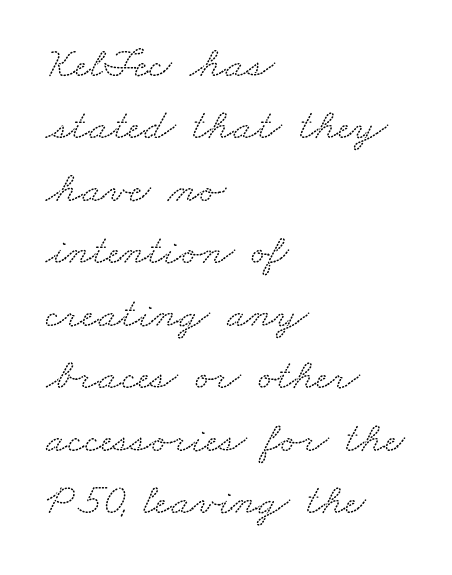
Q: Is the typeface a serif or a sans-serif typeface? A: Serif.
Q: Is the text underlined? A: No.
Q: How is the paragraph aligned? A: Left-aligned.
Q: Is the spacing between letters normal or unusually wide? A: Normal.
Q: Is the spacing between lines tight, normal or loose? A: Normal.
Q: Width (condensed, normal, or wide)? A: Wide.
Q: Stroke contrast? A: Low.
Q: x-height? A: Small.
Q: Monospaced? A: No.
